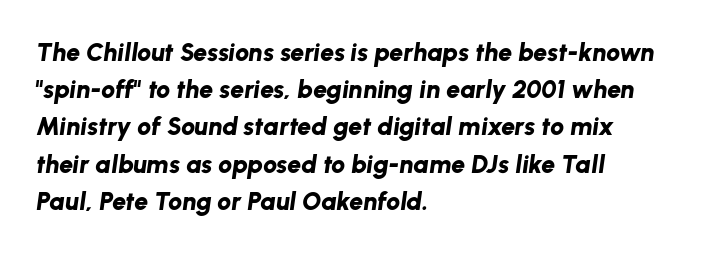
Q: Is the text bold? A: Yes.
Q: Is the text italic (slanted)? A: Yes, it leans right by about 8 degrees.
Q: Is the text underlined? A: No.
Q: How is the paragraph aligned? A: Left-aligned.
Q: Is the spacing between letters normal or unusually wide? A: Normal.
Q: Is the spacing between lines tight, normal or loose? A: Normal.
